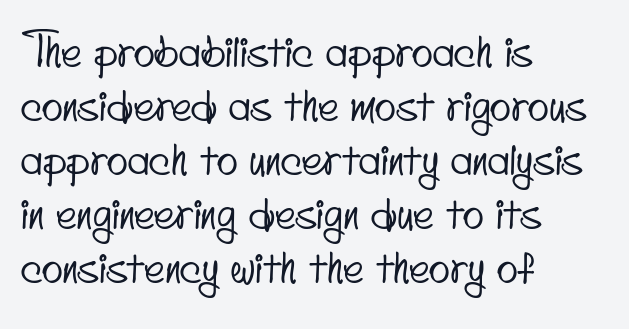
Think of a printed novel: that variable character pitch is what you see here. A classic flush-left, rag-right setting is used for this passage. The font family rendered here belongs to the sans-serif group. The letterforms sit shoulder to shoulder at normal distance. Plain, unruled lines of type.
